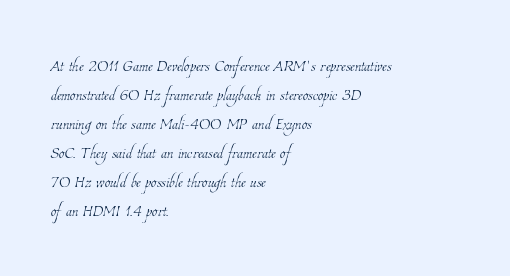
The image shows 22 px text type; set left-aligned, normal line spacing (1.32x), normal letter spacing, not underlined.
